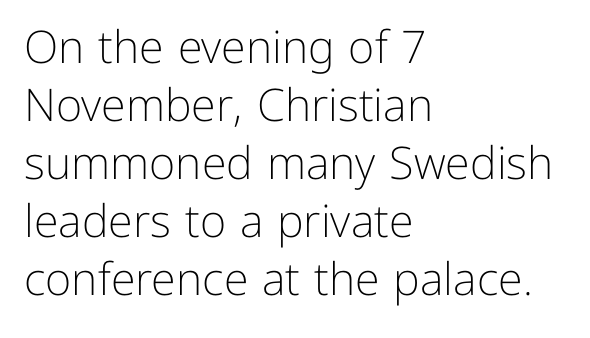
Q: Is the text bold? A: No.
Q: Is the text italic (slanted)? A: No, it is upright.
Q: Is the typeface a serif or a sans-serif typeface? A: Sans-serif.
Q: Is the text underlined? A: No.
Q: How is the paragraph aligned? A: Left-aligned.
Q: Is the spacing between letters normal or unusually wide? A: Normal.
Q: Is the spacing between lines tight, normal or loose? A: Normal.
Q: Width (condensed, normal, or wide)? A: Normal.
Q: Stroke contrast? A: Low.
Q: x-height? A: Medium.
Q: Monospaced? A: No.
